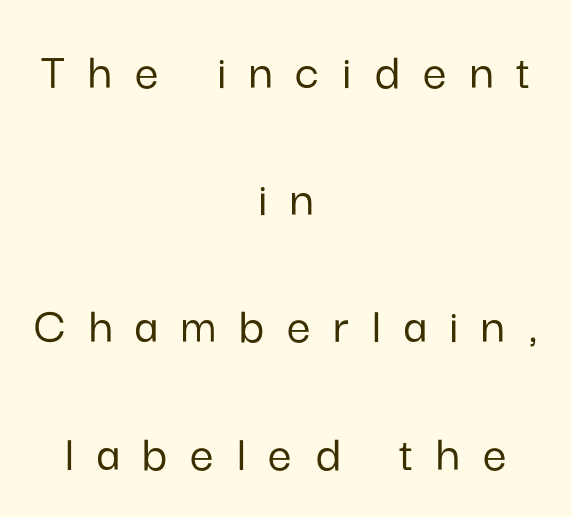
{"serif": "no", "italic": "no", "width": "normal", "stroke_contrast": "low", "x_height": "medium", "monospaced": "no", "underline": "no", "align": "center", "line_spacing": "loose", "line_spacing_ratio": 2.4, "letter_spacing": "wide", "letter_spacing_em": 0.43, "glyph_px": 53}
